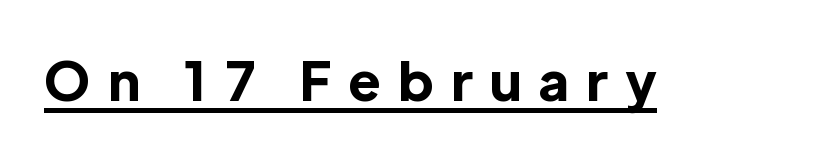
Q: Is the text bold? A: Yes.
Q: Is the text italic (slanted)? A: No, it is upright.
Q: Is the typeface a serif or a sans-serif typeface? A: Sans-serif.
Q: Is the text underlined? A: Yes.
Q: Is the spacing between letters normal or unusually wide? A: Unusually wide.
Q: Width (condensed, normal, or wide)? A: Normal.
Q: x-height? A: Medium.
Q: Monospaced? A: No.
